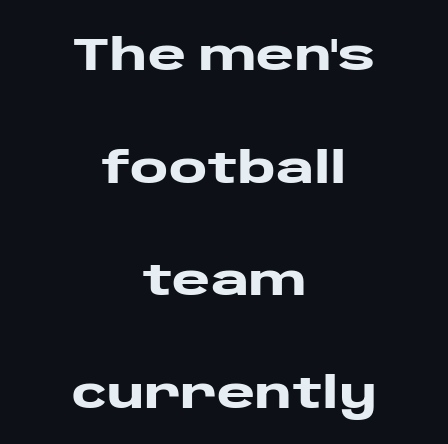
Examine the stroke ends and you'll find no serifs. The font's upright variant was chosen for this text. The specimen omits any rule beneath the text block's lines. Note the varied advance widths — an 'i' is clearly narrower than an 'm'. The lines in this sample share a center point and differ in where they start and stop. The passage shown has conventional tracking throughout.
